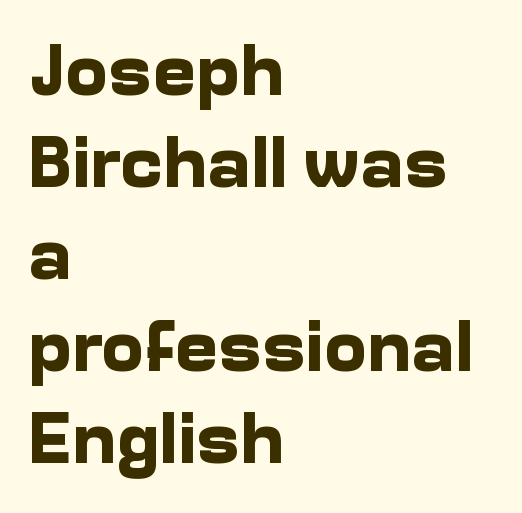
Every stem runs plumb, perpendicular to the baseline. Looks like regular typesetting: each glyph gets only the width it needs. One glance says typical: line gaps are just what's usual. As a designer I'd log this as weight 700, bold. The face used here is rendered with its standard letterfit.
